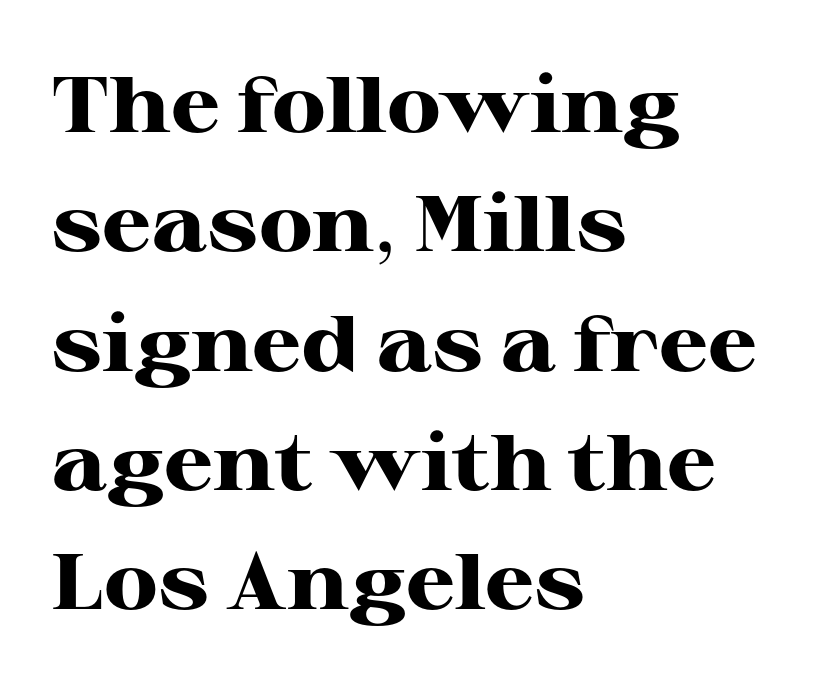
The image shows 79 px heavy, wide serif type, upright; set left-aligned, normal line spacing (1.51x), normal letter spacing, not underlined; high stroke contrast and a medium x-height.
